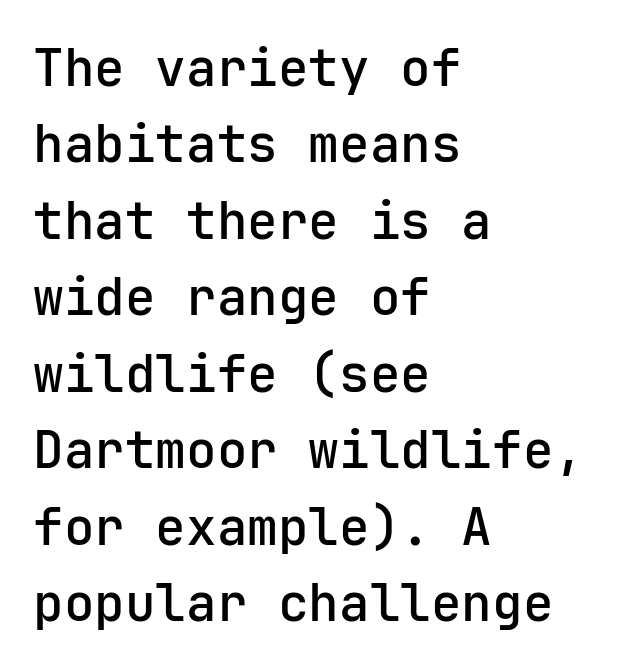
The image shows 51 px sans-serif type, upright, monospaced; set left-aligned, normal line spacing (1.5x), normal letter spacing, not underlined; low stroke contrast and a medium x-height.
